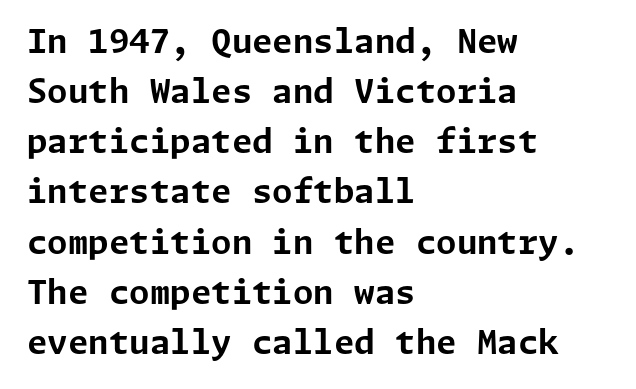
Posture: straight, roman, zero tilt. A typesetter would call this leading conventional body-copy spacing. Look at the bottom of the vertical strokes: they stop flat, with no serifs. The typesetting leans heavy: a genuine bold. Look at the tracking — it's just the regular setting, nothing added.
